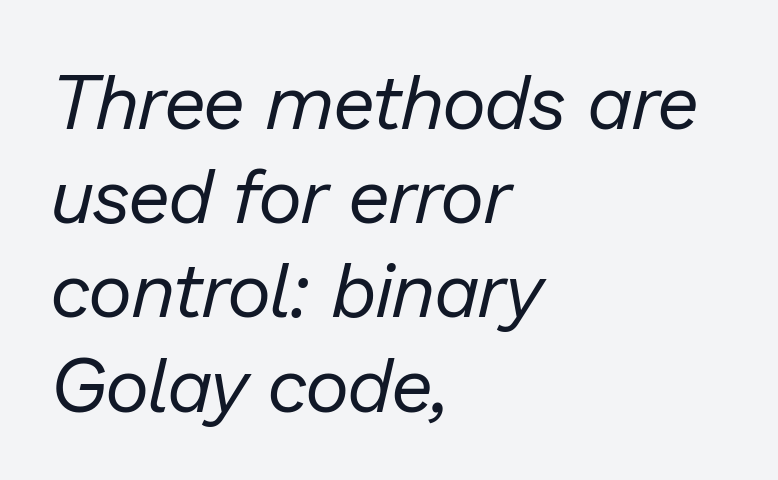
Ink coverage per letter is moderate at most. The passage shown leans; its letterforms are oblique. Letter spacing: default. Casual observation: everything's shoved over to the left.
